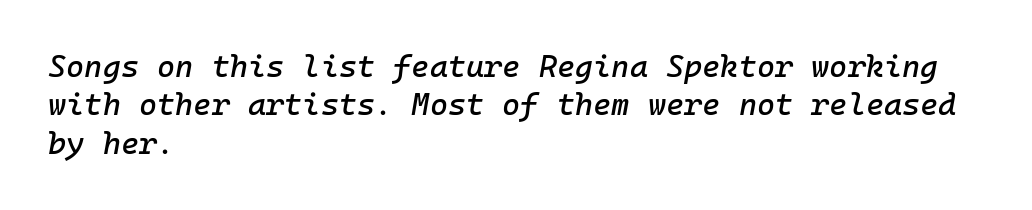
Q: Is the text italic (slanted)? A: Yes, it leans right by about 10 degrees.
Q: Is the text underlined? A: No.
Q: How is the paragraph aligned? A: Left-aligned.
Q: Is the spacing between letters normal or unusually wide? A: Normal.
Q: Width (condensed, normal, or wide)? A: Normal.
Q: Stroke contrast? A: Low.
Q: x-height? A: Medium.
Q: Monospaced? A: Yes.
